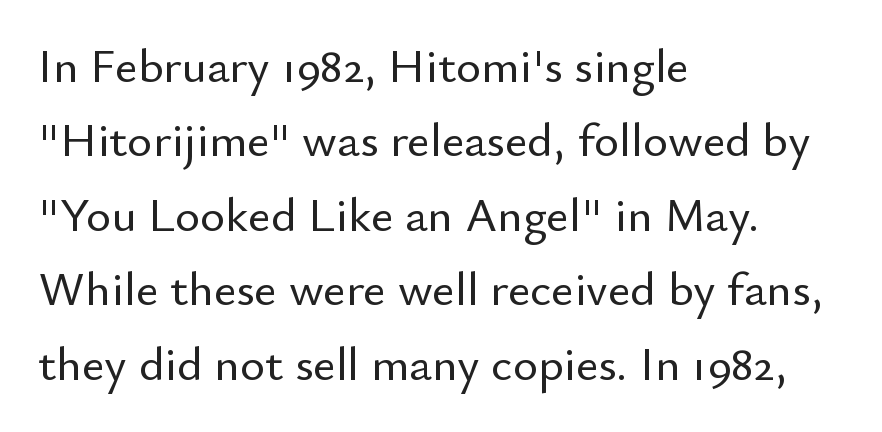
Q: Is the text italic (slanted)? A: No, it is upright.
Q: Is the typeface a serif or a sans-serif typeface? A: Sans-serif.
Q: Is the text underlined? A: No.
Q: How is the paragraph aligned? A: Left-aligned.
Q: Is the spacing between letters normal or unusually wide? A: Normal.
Q: Is the spacing between lines tight, normal or loose? A: Normal.
Q: Width (condensed, normal, or wide)? A: Normal.
Q: Stroke contrast? A: Low.
Q: x-height? A: Small.
Q: Monospaced? A: No.
